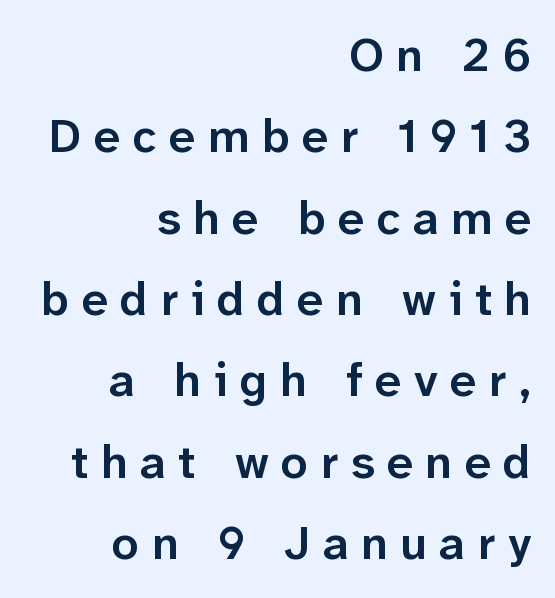
What kind of face is this? One without serifs — a sans. Varying glyph widths throughout — classic text-font behaviour. The rendering uses a semibold face; strokes are thickened but not to full bold. A roman cut, with each character standing at attention. Casual observation: everything's shoved over to the right.
